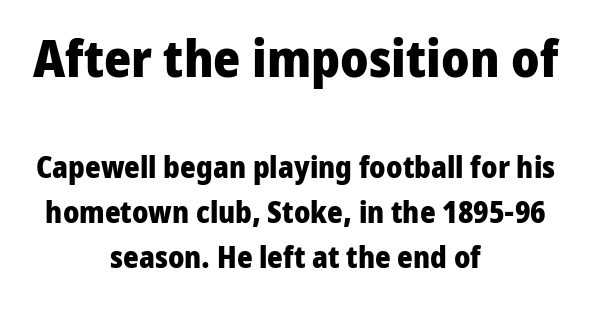
Q: Is the text bold? A: Yes.
Q: Is the text italic (slanted)? A: No, it is upright.
Q: Is the typeface a serif or a sans-serif typeface? A: Sans-serif.
Q: Is the text underlined? A: No.
Q: How is the paragraph aligned? A: Centered.
Q: Is the spacing between letters normal or unusually wide? A: Normal.
Q: Is the spacing between lines tight, normal or loose? A: Normal.
Q: Which block of text is set in a larger size, the first (top) or the second (bottom)? A: The first (top) one.
Q: Width (condensed, normal, or wide)? A: Normal.
Q: Stroke contrast? A: Low.
Q: x-height? A: Medium.
Q: Monospaced? A: No.
